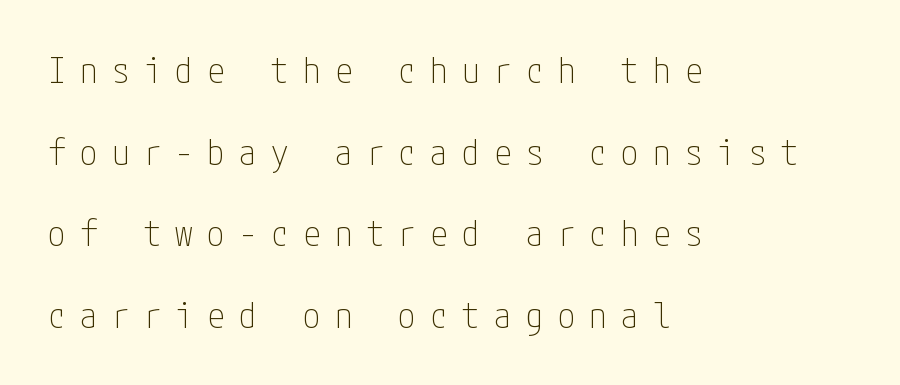
{"serif": "no", "italic": "no", "bold": "no", "weight": "thin", "width": "condensed", "stroke_contrast": "low", "x_height": "medium", "underline": "no", "align": "left", "line_spacing": "loose", "line_spacing_ratio": 2.33, "letter_spacing": "wide", "letter_spacing_em": 0.41, "glyph_px": 35}
